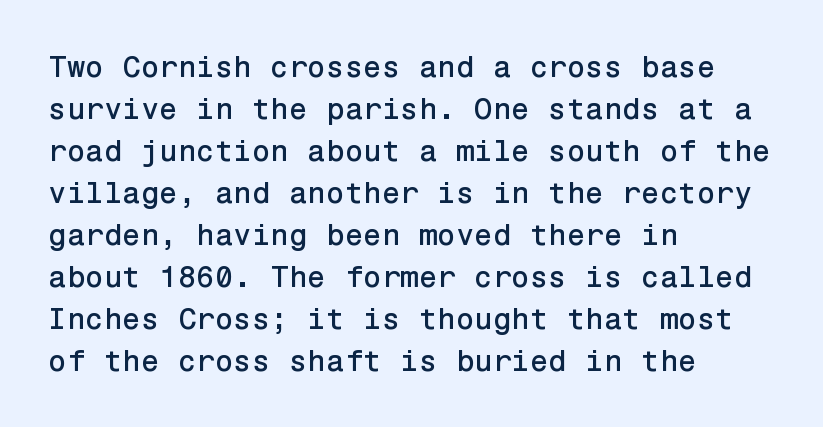
{"serif": "no", "italic": "no", "width": "normal", "stroke_contrast": "low", "x_height": "medium", "underline": "no", "align": "left", "line_spacing": "normal", "line_spacing_ratio": 1.4, "letter_spacing": "normal", "letter_spacing_em": 0.0, "glyph_px": 30}
